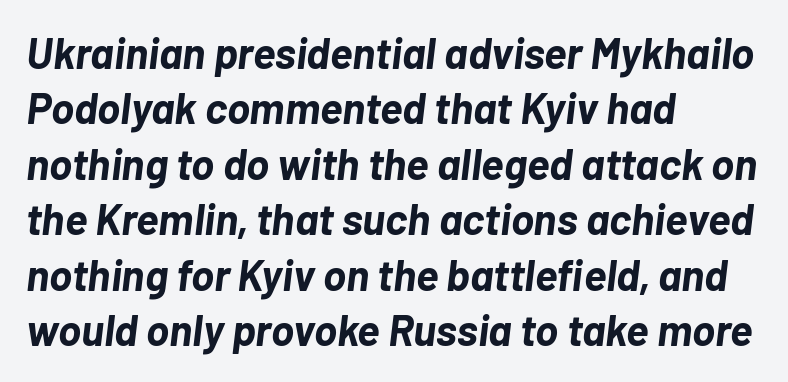
{"italic": "yes", "lean": "right", "slant_degrees": 7, "bold": "yes", "weight": "bold", "width": "normal", "stroke_contrast": "low", "x_height": "medium", "monospaced": "no", "underline": "no", "align": "left", "line_spacing": "normal", "line_spacing_ratio": 1.29, "letter_spacing": "normal", "letter_spacing_em": 0.0, "glyph_px": 43}
